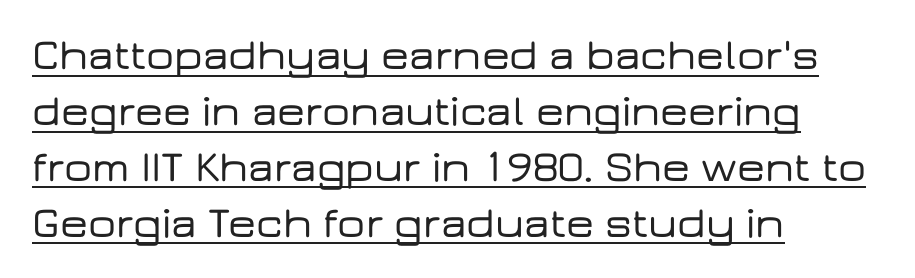
{"serif": "no", "italic": "no", "width": "wide", "stroke_contrast": "low", "x_height": "medium", "monospaced": "no", "underline": "yes", "align": "left", "line_spacing": "normal", "line_spacing_ratio": 1.27, "letter_spacing": "normal", "letter_spacing_em": 0.0, "glyph_px": 44}
